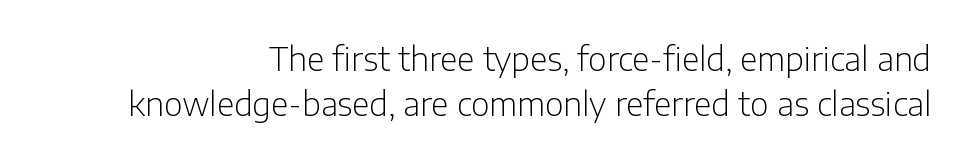
{"serif": "no", "italic": "no", "bold": "no", "weight": "light", "width": "normal", "stroke_contrast": "low", "x_height": "medium", "monospaced": "no", "underline": "no", "line_spacing": "normal", "line_spacing_ratio": 1.41, "letter_spacing": "normal", "letter_spacing_em": 0.0, "glyph_px": 32}
